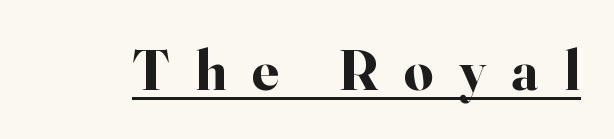
{"serif": "yes", "italic": "no", "bold": "yes", "weight": "bold", "width": "normal", "stroke_contrast": "high", "x_height": "small", "monospaced": "no", "underline": "yes", "letter_spacing": "wide", "letter_spacing_em": 0.45, "glyph_px": 57}
